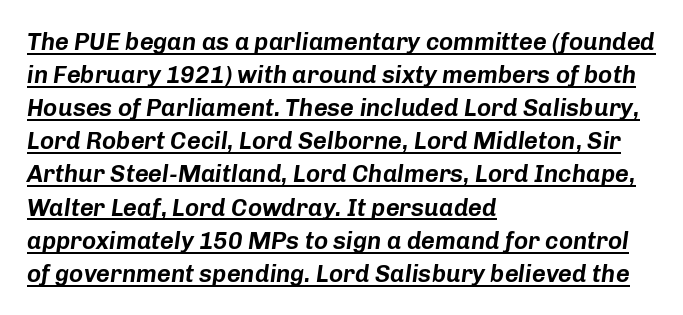
The image shows 24 px text type, italic (leaning right); set left-aligned, normal line spacing (1.38x), normal letter spacing, underlined.
